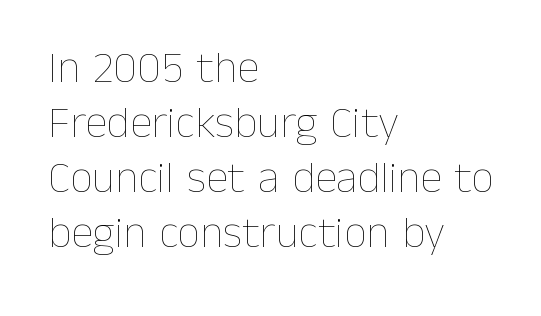
The face used here is rendered with its standard letterfit. Nope, not italic — everything's standing straight. Type without underlining. A quiet, ordinary-to-light weight characterises the typeface. Do the characters align in a grid? No, the font is proportional. The setting favours the left margin, as ordinary paragraphs usually do.
